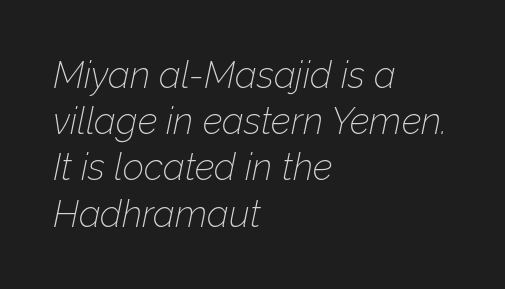
Tracking here is standard; glyphs follow each other at the usual distance. Looking at the ascenders, they clearly lean. A typesetter would call this proportional, since set widths differ per character. Where is the straight margin? On the left. Type without underlining.
